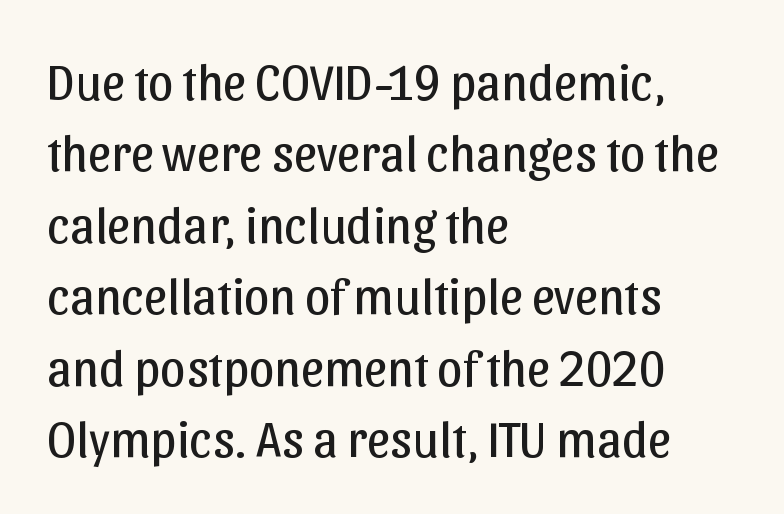
The image shows 51 px regular-weight sans-serif type, upright; set left-aligned, normal line spacing (1.4x), normal letter spacing, not underlined; low stroke contrast and a medium x-height.
